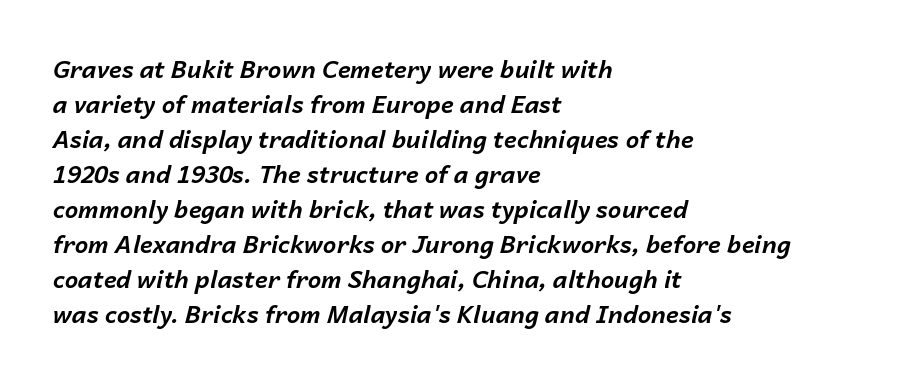
Compared with an ordinary text face, these strokes are far heavier — a full bold. You can tell it's italic because the verticals aren't actually vertical. Underline: absent. Summary of vertical rhythm: regular, with standard interline spacing. Where is the straight margin? On the left.
